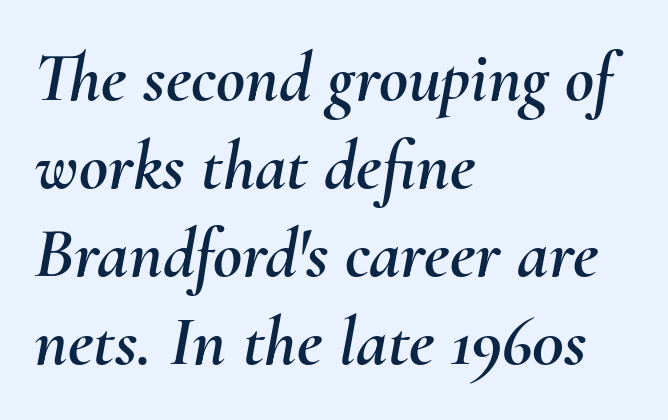
The image shows 71 px text type, italic (leaning right); set left-aligned, line spacing 1.24x, normal letter spacing, not underlined; medium stroke contrast and a small x-height.
